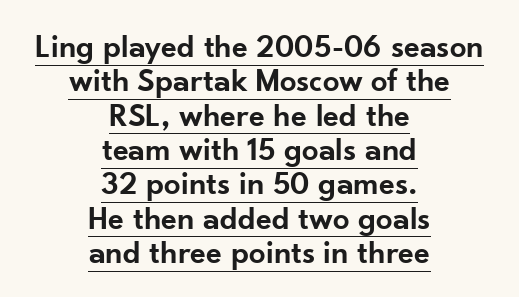
{"serif": "no", "italic": "no", "bold": "semi", "weight": "semibold", "width": "normal", "stroke_contrast": "low", "x_height": "small", "monospaced": "no", "underline": "yes", "align": "center", "line_spacing": "tight", "line_spacing_ratio": 1.04, "letter_spacing": "normal", "letter_spacing_em": 0.0, "glyph_px": 33}
